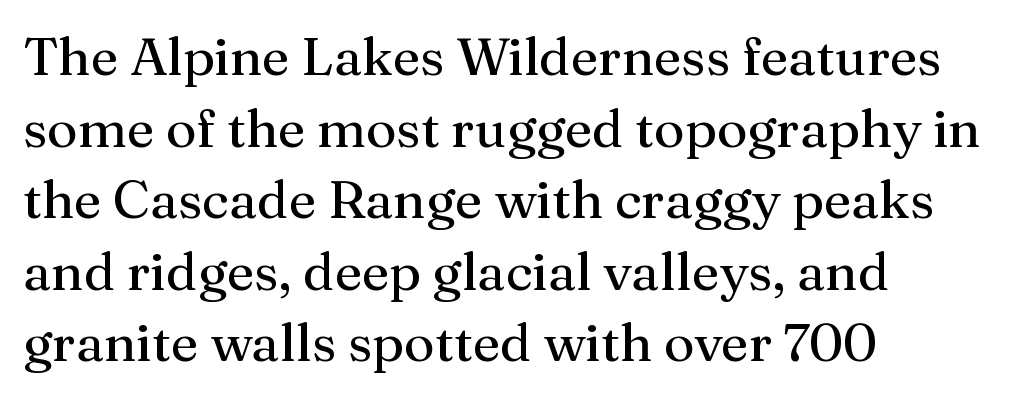
The image shows 53 px regular-weight serif type, upright; set left-aligned, normal line spacing (1.35x), normal letter spacing, not underlined; medium stroke contrast and a medium x-height.
